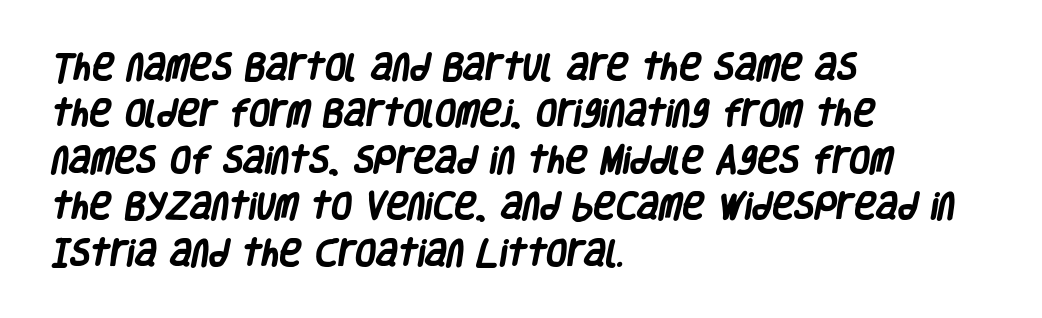
{"serif": "no", "bold": "yes", "weight": "heavy", "width": "condensed", "stroke_contrast": "low", "x_height": "large", "monospaced": "no", "underline": "no", "align": "left", "line_spacing": "normal", "line_spacing_ratio": 1.55, "letter_spacing": "normal", "letter_spacing_em": 0.0, "glyph_px": 30}
